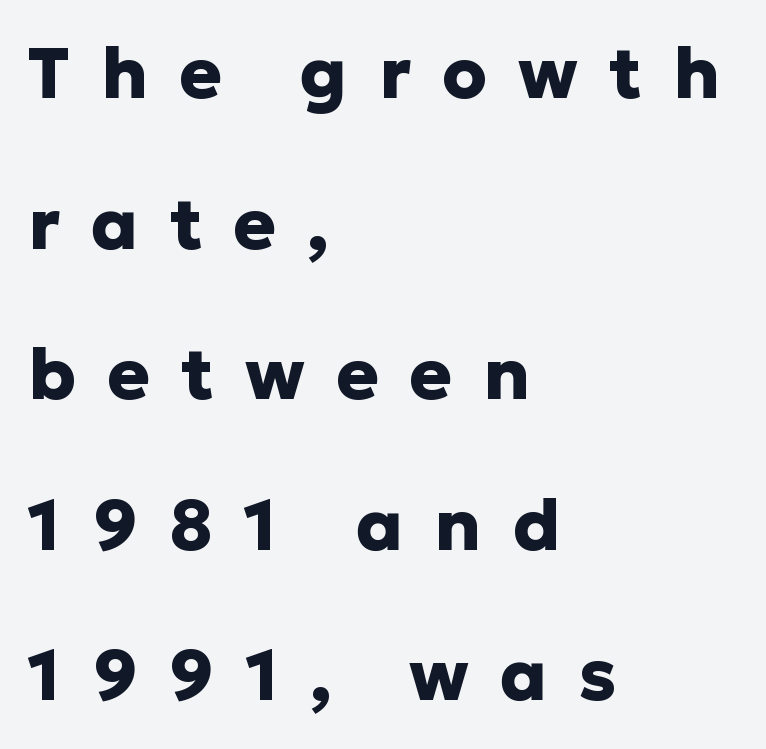
Q: Is the text bold? A: Yes.
Q: Is the text italic (slanted)? A: No, it is upright.
Q: Is the typeface a serif or a sans-serif typeface? A: Sans-serif.
Q: Is the text underlined? A: No.
Q: How is the paragraph aligned? A: Left-aligned.
Q: Is the spacing between letters normal or unusually wide? A: Unusually wide.
Q: Is the spacing between lines tight, normal or loose? A: Loose.
Q: Width (condensed, normal, or wide)? A: Normal.
Q: Stroke contrast? A: Low.
Q: x-height? A: Medium.
Q: Monospaced? A: No.
